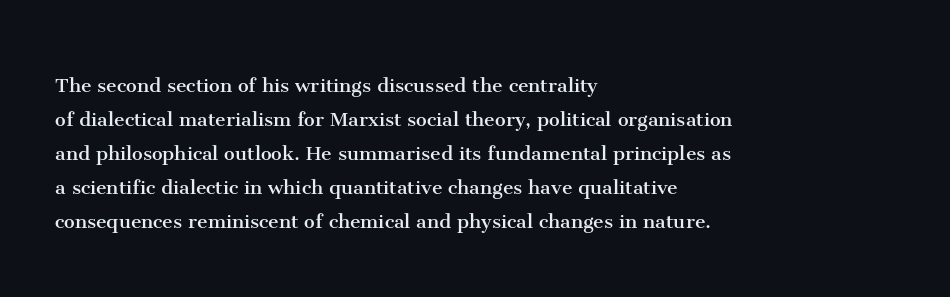
The image shows 24 px text type, upright; set left-aligned, normal line spacing (1.42x), normal letter spacing, not underlined.
